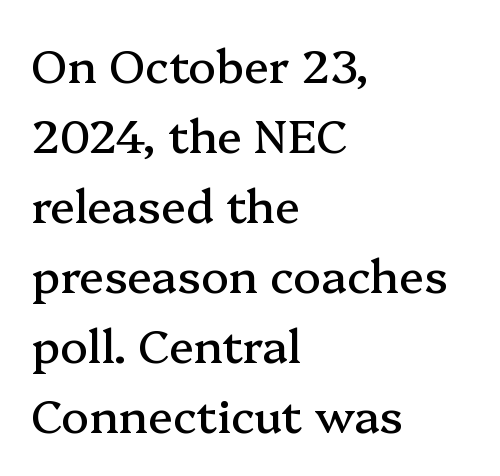
Letterform terminals end in serifs throughout the passage. Think of a printed novel: that variable character pitch is what you see here. Type without underlining. Layout note: lines flush left. These lines sit exactly where default settings would place them.
